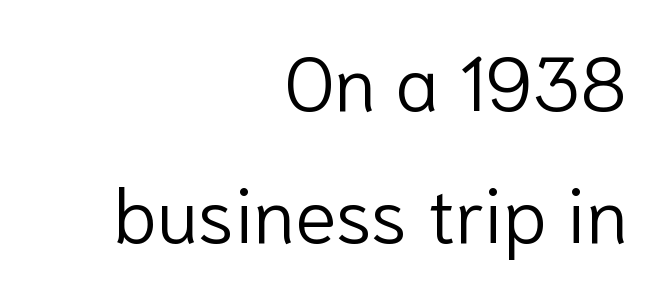
{"serif": "no", "italic": "no", "bold": "no", "weight": "light", "width": "normal", "stroke_contrast": "low", "x_height": "medium", "monospaced": "no", "underline": "no", "align": "right", "line_spacing_ratio": 1.72, "letter_spacing": "normal", "letter_spacing_em": 0.0, "glyph_px": 77}
